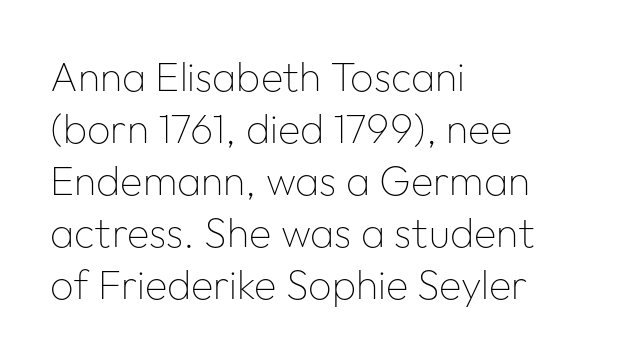
Vertical strokes here are truly vertical. Nobody touched the tracking dial on this one. Observe the absence of serifs on each vertical stroke in this sample. Ink coverage per letter is moderate at most. Summary of vertical rhythm: regular, with standard interline spacing.
